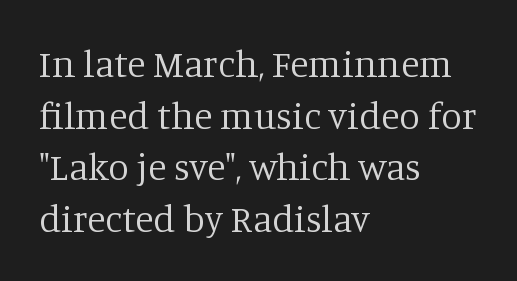
Q: Is the text bold? A: No.
Q: Is the text italic (slanted)? A: No, it is upright.
Q: Is the typeface a serif or a sans-serif typeface? A: Serif.
Q: Is the text underlined? A: No.
Q: How is the paragraph aligned? A: Left-aligned.
Q: Is the spacing between letters normal or unusually wide? A: Normal.
Q: Is the spacing between lines tight, normal or loose? A: Normal.
Q: Width (condensed, normal, or wide)? A: Normal.
Q: Stroke contrast? A: Low.
Q: x-height? A: Large.
Q: Monospaced? A: No.
